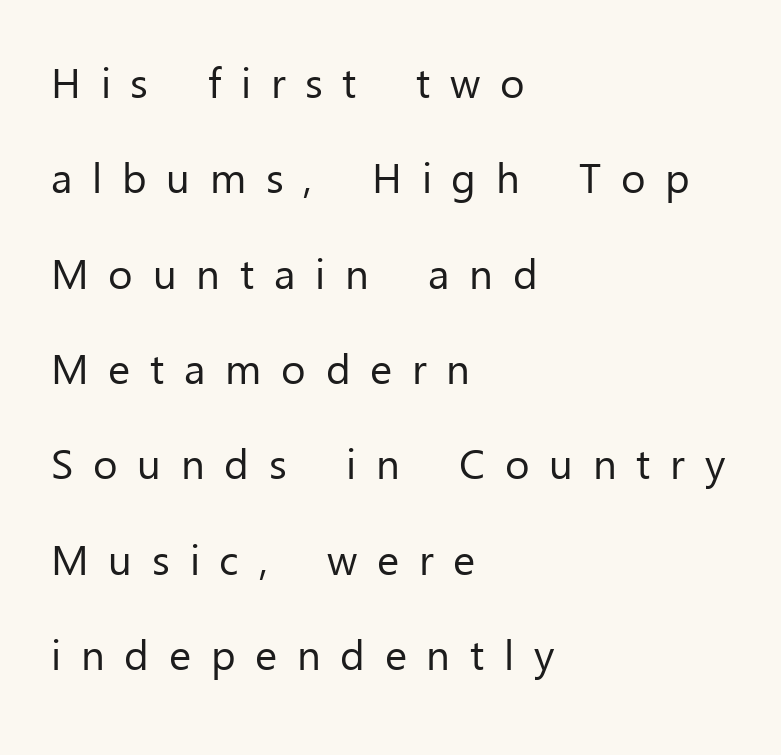
Q: Is the text bold? A: No.
Q: Is the text italic (slanted)? A: No, it is upright.
Q: Is the typeface a serif or a sans-serif typeface? A: Sans-serif.
Q: Is the text underlined? A: No.
Q: How is the paragraph aligned? A: Left-aligned.
Q: Is the spacing between letters normal or unusually wide? A: Unusually wide.
Q: Is the spacing between lines tight, normal or loose? A: Loose.
Q: Width (condensed, normal, or wide)? A: Normal.
Q: Stroke contrast? A: Low.
Q: x-height? A: Medium.
Q: Monospaced? A: No.
